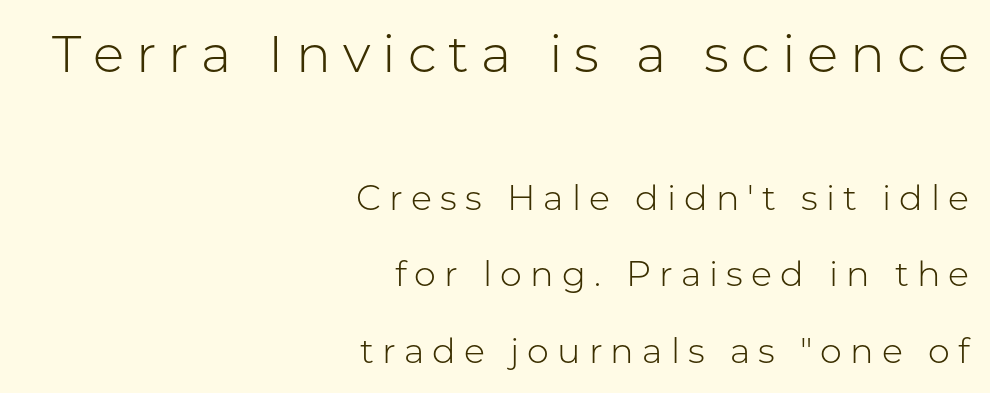
Q: Is the text bold? A: No.
Q: Is the text italic (slanted)? A: No, it is upright.
Q: Is the typeface a serif or a sans-serif typeface? A: Sans-serif.
Q: Is the text underlined? A: No.
Q: How is the paragraph aligned? A: Right-aligned.
Q: Is the spacing between letters normal or unusually wide? A: Unusually wide.
Q: Is the spacing between lines tight, normal or loose? A: Loose.
Q: Which block of text is set in a larger size, the first (top) or the second (bottom)? A: The first (top) one.
Q: Width (condensed, normal, or wide)? A: Normal.
Q: Stroke contrast? A: Low.
Q: x-height? A: Medium.
Q: Monospaced? A: No.
